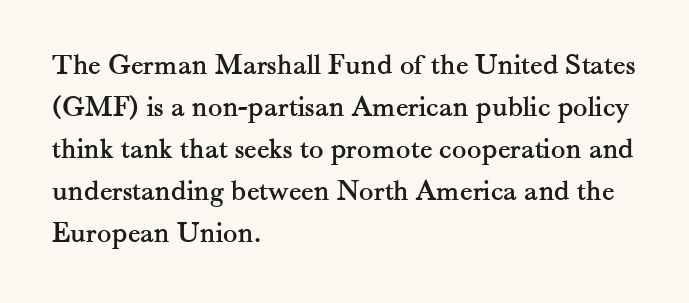
The passage is arranged the way most books set body copy — flush left. Serifs: yes, visible at the terminals of the letterforms. The gap between lines stays unmarked. Default kerning and tracking; the words read as compact shapes. Proportional: the letters do not fall into vertical columns. Whoever set this chose a conventional vertical rhythm.
